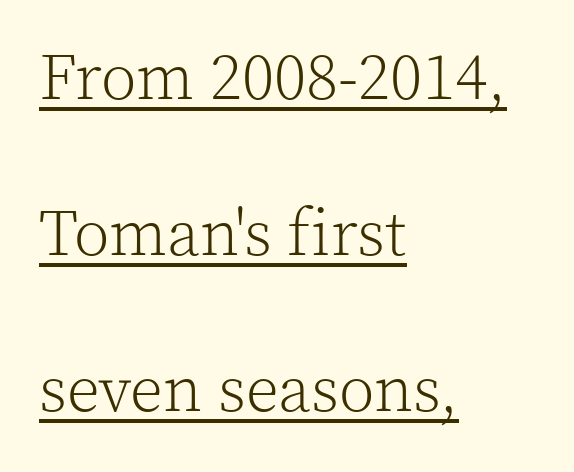
{"serif": "yes", "italic": "no", "bold": "no", "weight": "light", "width": "normal", "x_height": "medium", "monospaced": "no", "underline": "yes", "align": "left", "line_spacing": "loose", "line_spacing_ratio": 2.4, "letter_spacing": "normal", "letter_spacing_em": 0.0, "glyph_px": 65}
